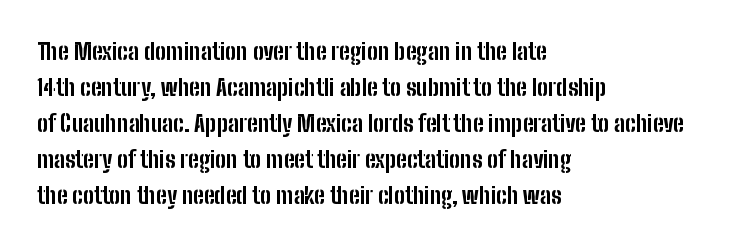
The image shows 23 px bold type, upright; set left-aligned, normal line spacing (1.56x), normal letter spacing, not underlined.
